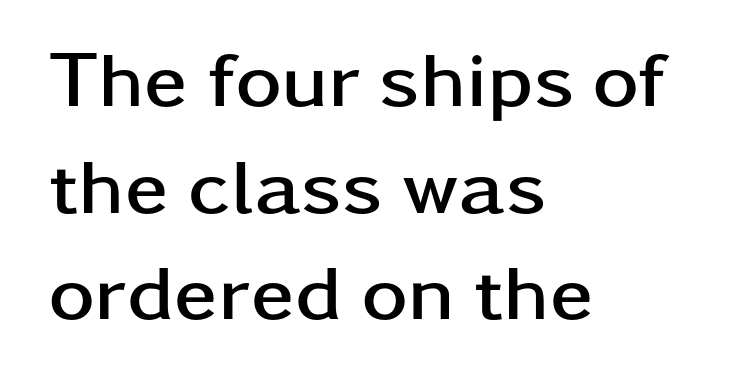
The strokes are fattened all the way to bold. Rendered with straight, roman letterforms. The baseline area is clear. The letters carry no serifs — their stems end cleanly without finishing strokes. Varying glyph widths throughout — classic text-font behaviour.
